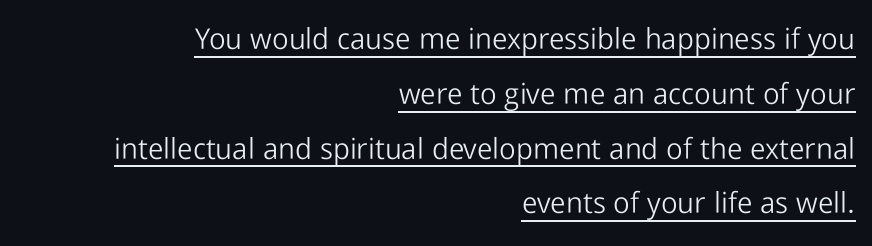
{"serif": "no", "italic": "no", "bold": "no", "weight": "light", "width": "normal", "stroke_contrast": "low", "x_height": "medium", "monospaced": "no", "underline": "yes", "align": "right", "line_spacing_ratio": 1.89, "letter_spacing": "normal", "letter_spacing_em": 0.0, "glyph_px": 29}
